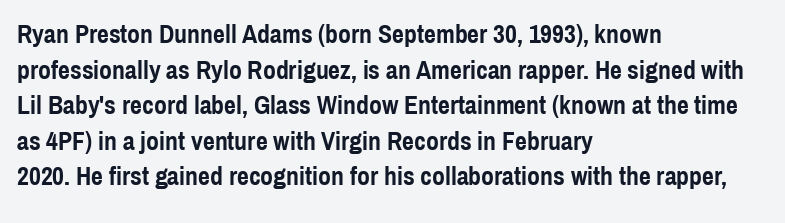
Q: Is the text bold? A: Yes.
Q: Is the text italic (slanted)? A: No, it is upright.
Q: Is the text underlined? A: No.
Q: How is the paragraph aligned? A: Left-aligned.
Q: Is the spacing between letters normal or unusually wide? A: Normal.
Q: Is the spacing between lines tight, normal or loose? A: Normal.
